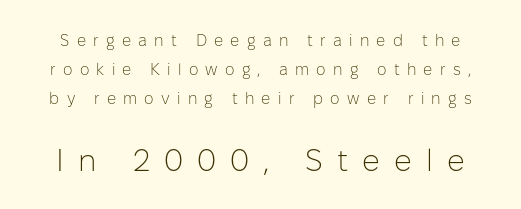
The image shows 31 px light sans-serif type, upright; set line spacing 1.82x, unusually wide letter spacing (+0.45 em), not underlined; the second (bottom) block is 1.94x larger; low stroke contrast and a medium x-height.
